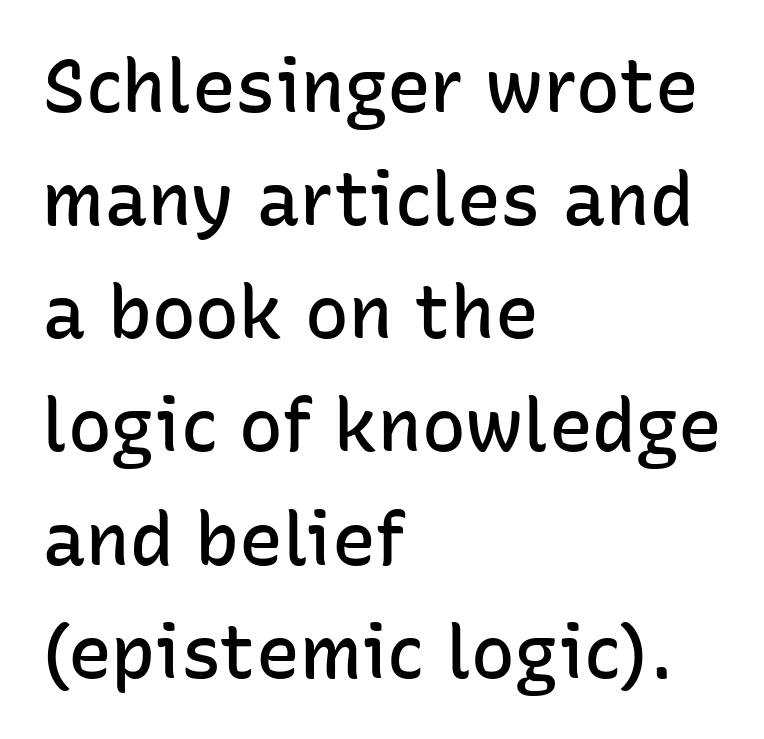
Plain, unruled lines of type. These words are printed semibold, heavier than regular yet not bold. To sum up the face: it is a sans, with no serifs. The text block is weighted toward the left margin, trailing off unevenly rightward. Tracking here is standard; glyphs follow each other at the usual distance.
